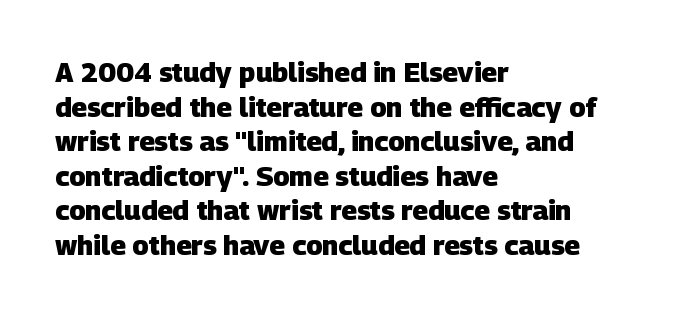
{"bold": "yes", "underline": "no", "align": "left", "line_spacing": "normal", "line_spacing_ratio": 1.28, "letter_spacing": "normal", "letter_spacing_em": 0.0, "glyph_px": 27}
